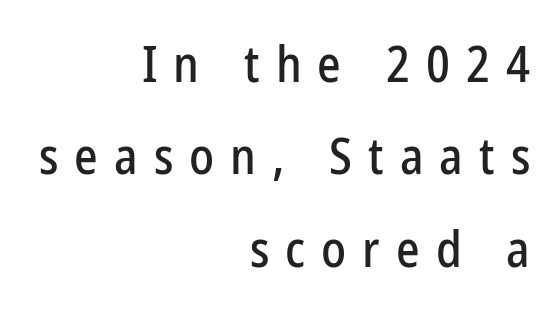
These lines stack with their right ends in a neat column. This sample has the flowing, uneven cadence of proportional lettering. Examine the stroke ends and you'll find no serifs. The horizontal fit of the characters is loose and conspicuously gappy.
